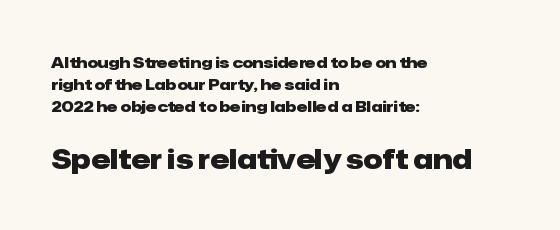
Inter-character spacing is left at the font's built-in metrics. Lines of text with bare space underneath. A typesetter would call this leading conventional body-copy spacing. The passage shown begins with its smaller block and ends with its larger one. A classic flush-left, rag-right setting is used for this passage.
